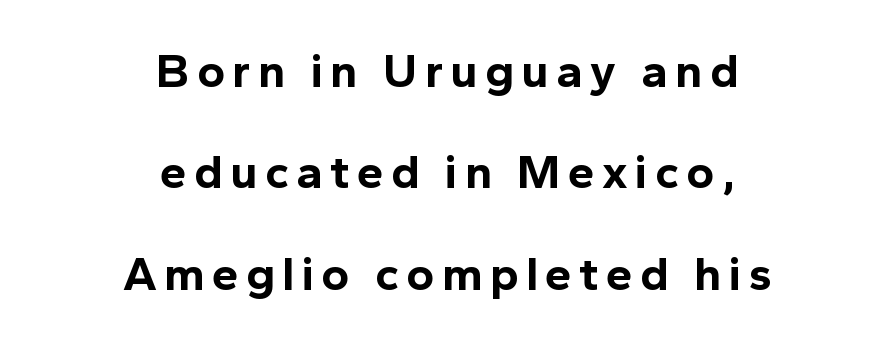
The image shows 48 px bold sans-serif type, upright; set centered, loose line spacing (2.11x), not underlined; a medium x-height.
